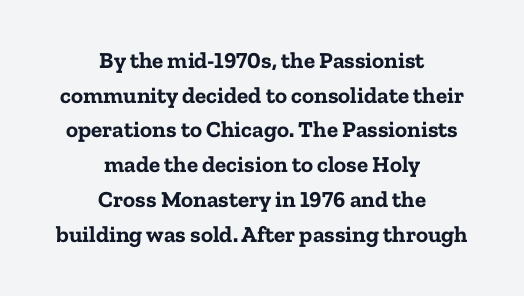
{"italic": "no", "bold": "yes", "underline": "no", "align": "center", "line_spacing": "normal", "line_spacing_ratio": 1.51, "letter_spacing": "normal", "letter_spacing_em": 0.0, "glyph_px": 23}
